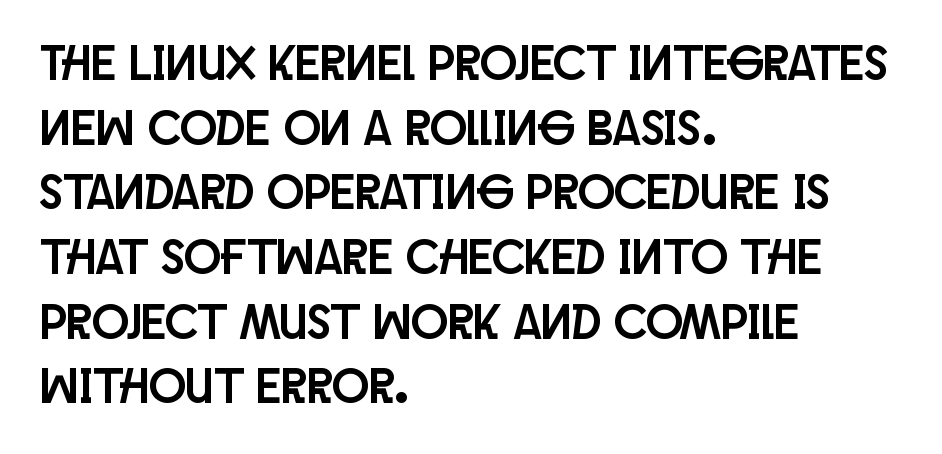
The image shows 49 px condensed sans-serif type, upright; set left-aligned, normal line spacing (1.32x), normal letter spacing, not underlined; low stroke contrast and a large x-height.
